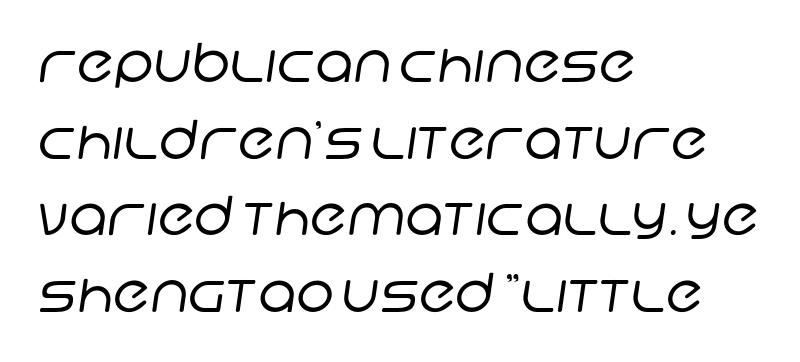
Q: Is the text bold? A: No.
Q: Is the typeface a serif or a sans-serif typeface? A: Sans-serif.
Q: Is the text underlined? A: No.
Q: How is the paragraph aligned? A: Left-aligned.
Q: Is the spacing between letters normal or unusually wide? A: Normal.
Q: Is the spacing between lines tight, normal or loose? A: Normal.
Q: Width (condensed, normal, or wide)? A: Normal.
Q: Stroke contrast? A: Low.
Q: x-height? A: Large.
Q: Monospaced? A: No.
